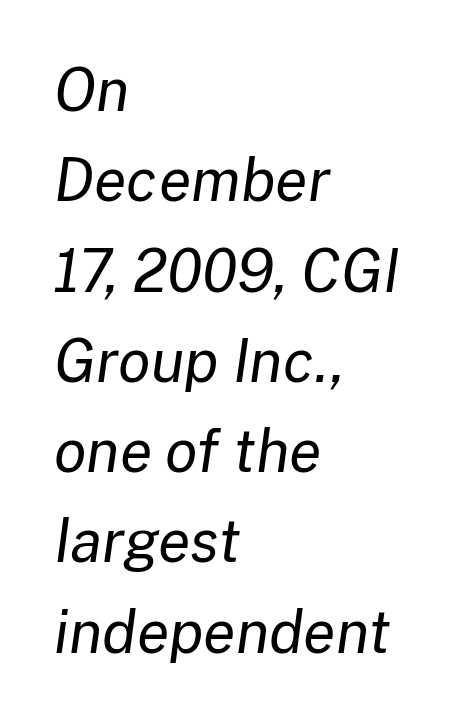
The image shows 59 px regular-weight type, italic (leaning right); set left-aligned, normal line spacing (1.53x), normal letter spacing, not underlined; low stroke contrast and a medium x-height.
